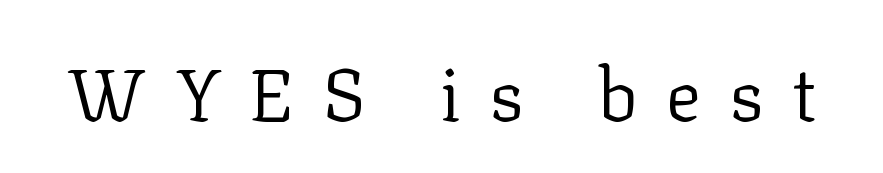
Q: Is the text bold? A: No.
Q: Is the text italic (slanted)? A: No, it is upright.
Q: Is the typeface a serif or a sans-serif typeface? A: Serif.
Q: Is the text underlined? A: No.
Q: Is the spacing between letters normal or unusually wide? A: Unusually wide.
Q: Width (condensed, normal, or wide)? A: Normal.
Q: Stroke contrast? A: Low.
Q: x-height? A: Medium.
Q: Monospaced? A: No.
